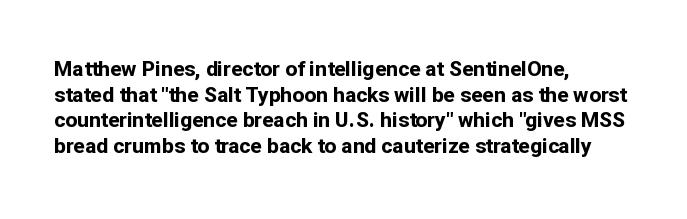
Q: Is the text bold? A: Yes.
Q: Is the text italic (slanted)? A: No, it is upright.
Q: Is the text underlined? A: No.
Q: How is the paragraph aligned? A: Left-aligned.
Q: Is the spacing between letters normal or unusually wide? A: Normal.
